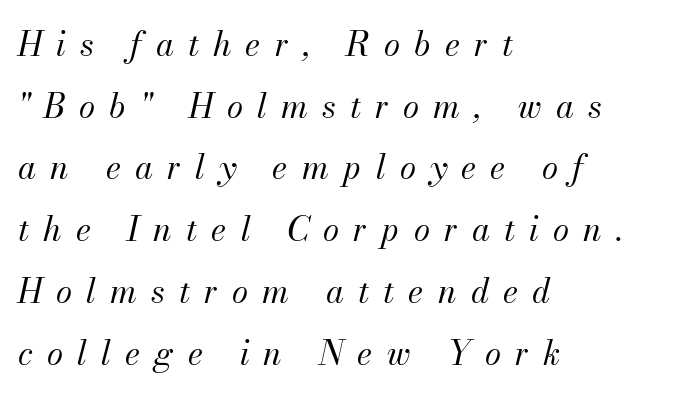
The image shows 33 px regular-weight type, italic (leaning right); set left-aligned, line spacing 1.87x, unusually wide letter spacing (+0.43 em), not underlined; medium stroke contrast and a small x-height.
